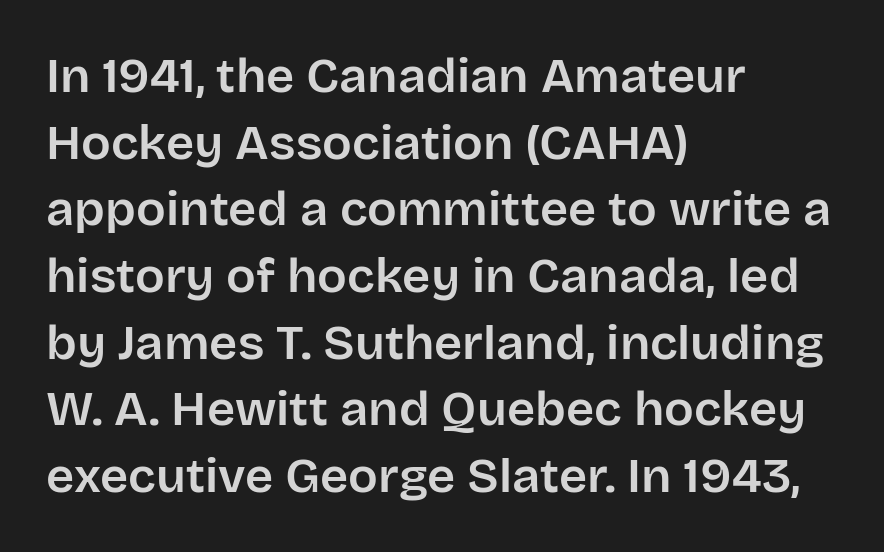
The image shows 49 px sans-serif type, upright; set left-aligned, normal line spacing (1.36x), normal letter spacing, not underlined; low stroke contrast and a large x-height.
